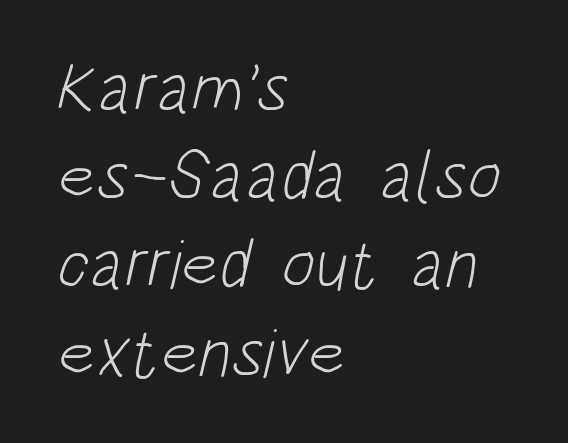
Q: Is the text bold? A: No.
Q: Is the typeface a serif or a sans-serif typeface? A: Sans-serif.
Q: Is the text underlined? A: No.
Q: How is the paragraph aligned? A: Left-aligned.
Q: Is the spacing between letters normal or unusually wide? A: Normal.
Q: Is the spacing between lines tight, normal or loose? A: Normal.
Q: Width (condensed, normal, or wide)? A: Condensed.
Q: Stroke contrast? A: Low.
Q: x-height? A: Large.
Q: Monospaced? A: No.
